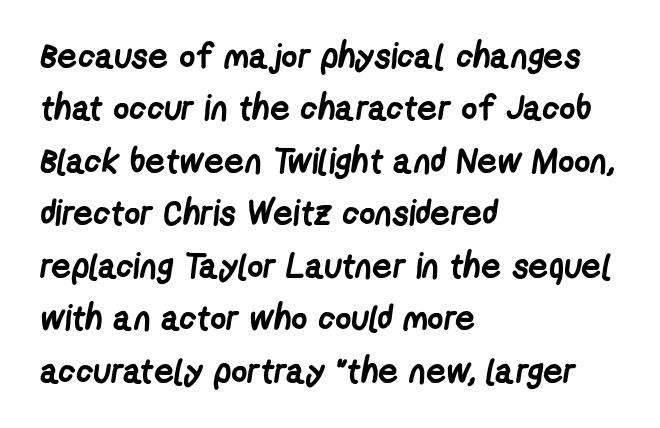
Font category for this specimen: sans-serif. The gap between lines stays unmarked. Plenty of ink on the page — the face is bold. Each new line begins a customary step beneath the previous one. Inter-character spacing is left at the font's built-in metrics. Layout note: lines flush left.
